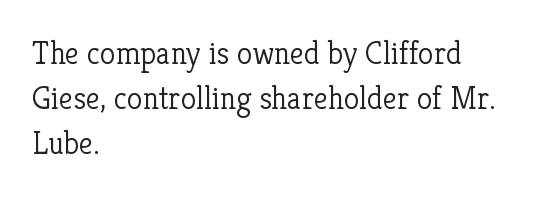
The image shows 32 px light serif type, upright; set left-aligned, normal line spacing (1.41x), normal letter spacing, not underlined; low stroke contrast and a medium x-height.
